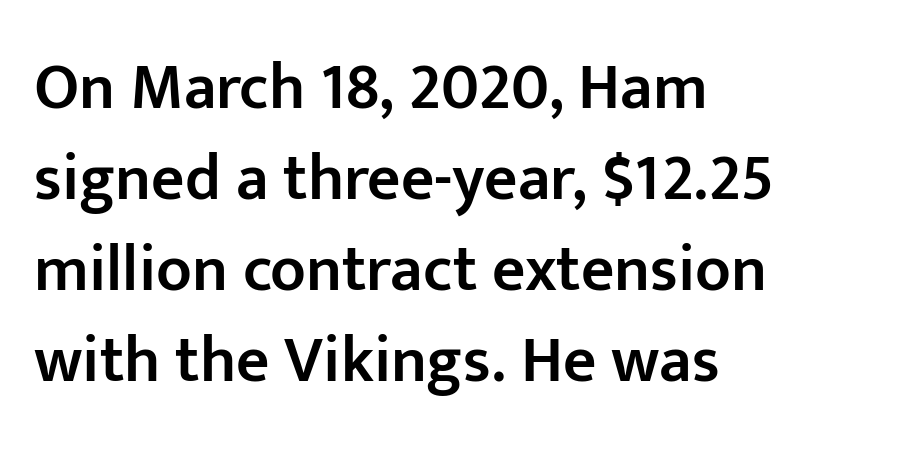
{"serif": "no", "italic": "no", "bold": "semi", "weight": "semibold", "width": "normal", "stroke_contrast": "low", "x_height": "medium", "monospaced": "no", "underline": "no", "align": "left", "line_spacing": "normal", "line_spacing_ratio": 1.4, "letter_spacing": "normal", "letter_spacing_em": 0.0, "glyph_px": 65}
